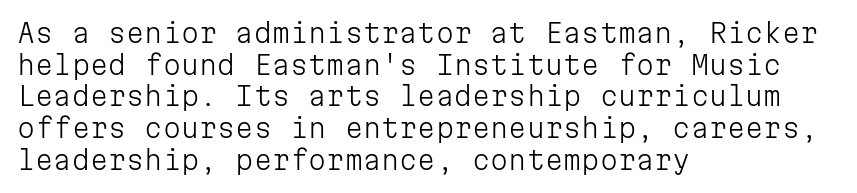
The image shows 26 px text type, upright; set left-aligned, line spacing 1.22x, normal letter spacing, not underlined.
